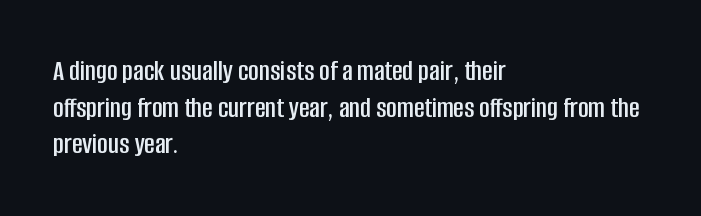
The image shows 29 px condensed sans-serif type, upright; set left-aligned, normal line spacing (1.26x), normal letter spacing, not underlined; low stroke contrast and a large x-height.
